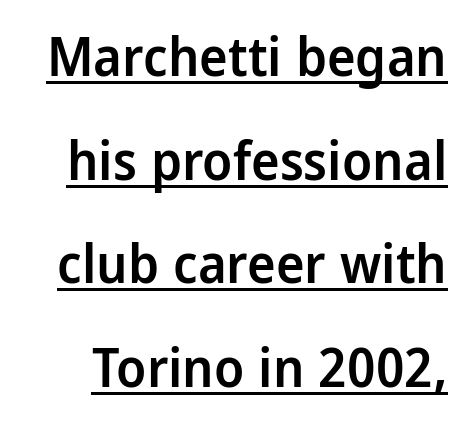
The image shows 54 px semibold sans-serif type, upright; set loose line spacing (1.92x), normal letter spacing, underlined; low stroke contrast and a medium x-height.
